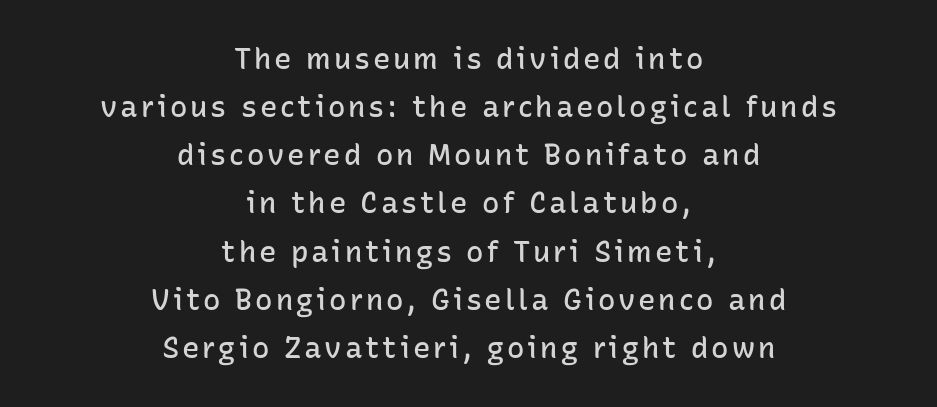
Is this a fixed-width face? No — the glyphs have proportional, varying widths. Note: no serifs on the glyphs. In terms of weight, the rendering is demibold, just under bold. When letters stand straight like this, we call the style roman or upright.
